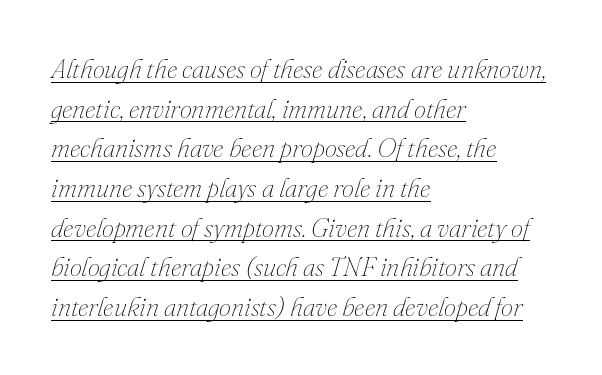
{"italic": "yes", "lean": "right", "slant_degrees": 16, "bold": "no", "underline": "yes", "align": "left", "line_spacing": "normal", "line_spacing_ratio": 1.47, "letter_spacing": "normal", "letter_spacing_em": 0.0, "glyph_px": 27}
